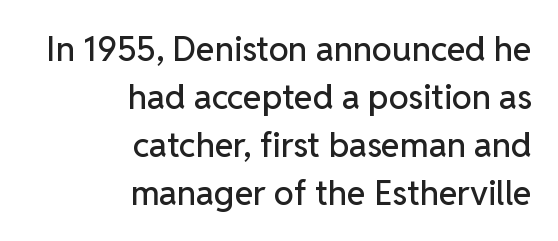
The image shows 34 px sans-serif type, upright; set right-aligned, normal line spacing (1.41x), normal letter spacing, not underlined; low stroke contrast and a medium x-height.
